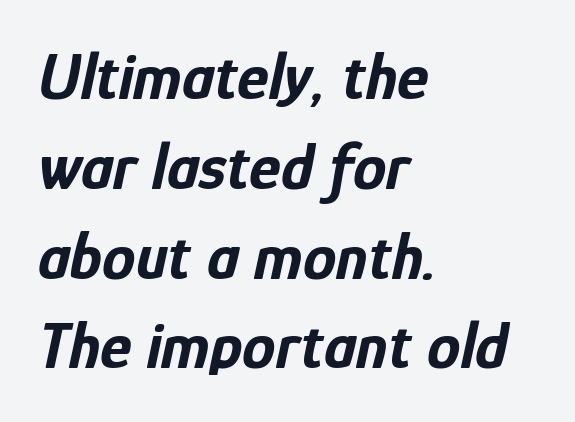
Decoration check: the copy has no underline. A typesetter would call this proportional, since set widths differ per character. Heavy, bold letterforms. Vertically, the passage feels balanced, rows spaced as you'd expect. Would a proofreader flag this as italicized? Yes.
